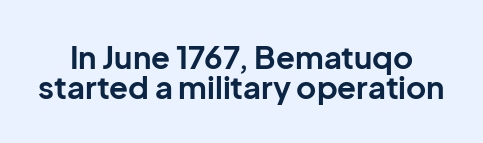
Q: Is the text bold? A: Yes.
Q: Is the text italic (slanted)? A: No, it is upright.
Q: Is the typeface a serif or a sans-serif typeface? A: Sans-serif.
Q: Is the text underlined? A: No.
Q: Is the spacing between letters normal or unusually wide? A: Normal.
Q: Is the spacing between lines tight, normal or loose? A: Tight.
Q: Width (condensed, normal, or wide)? A: Normal.
Q: Stroke contrast? A: Low.
Q: x-height? A: Medium.
Q: Monospaced? A: No.
